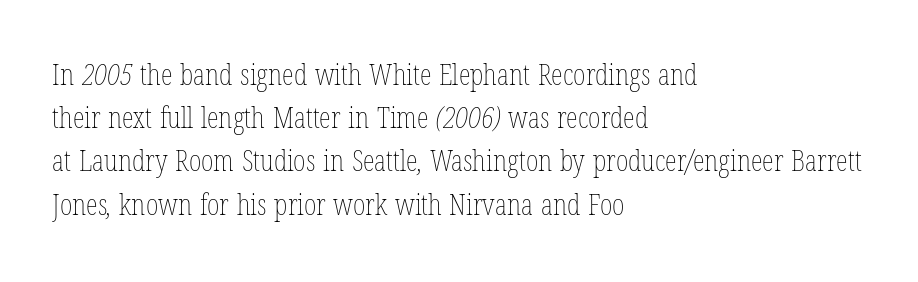
The image shows 30 px thin, condensed type; set left-aligned, normal line spacing (1.44x), normal letter spacing, not underlined; low stroke contrast and a medium x-height.
